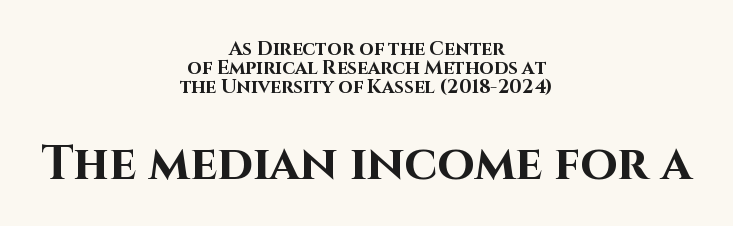
The image shows 48 px bold sans-serif type, upright; set centered, tight line spacing (1.0x), normal letter spacing, not underlined; the second (bottom) block is 2.53x larger; high stroke contrast and a large x-height.
